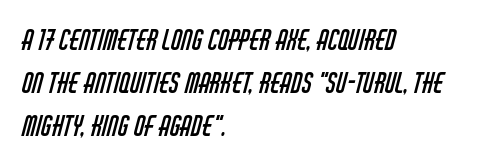
The image shows 27 px text type; set left-aligned, normal line spacing (1.59x), normal letter spacing, not underlined.
